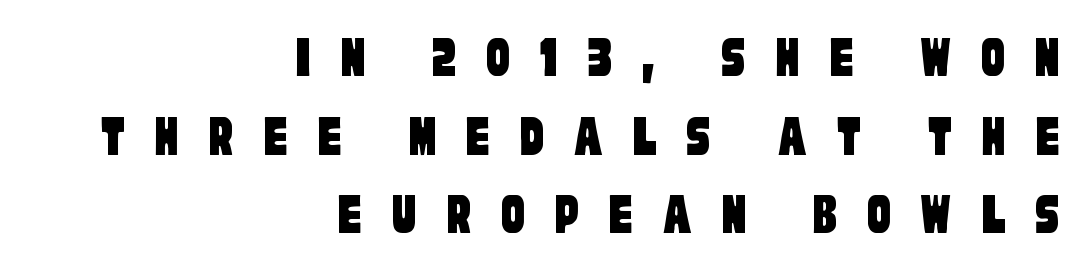
{"serif": "no", "width": "condensed", "stroke_contrast": "low", "x_height": "large", "monospaced": "no", "underline": "no", "align": "right", "line_spacing": "normal", "line_spacing_ratio": 1.31, "letter_spacing": "wide", "letter_spacing_em": 0.48, "glyph_px": 60}
